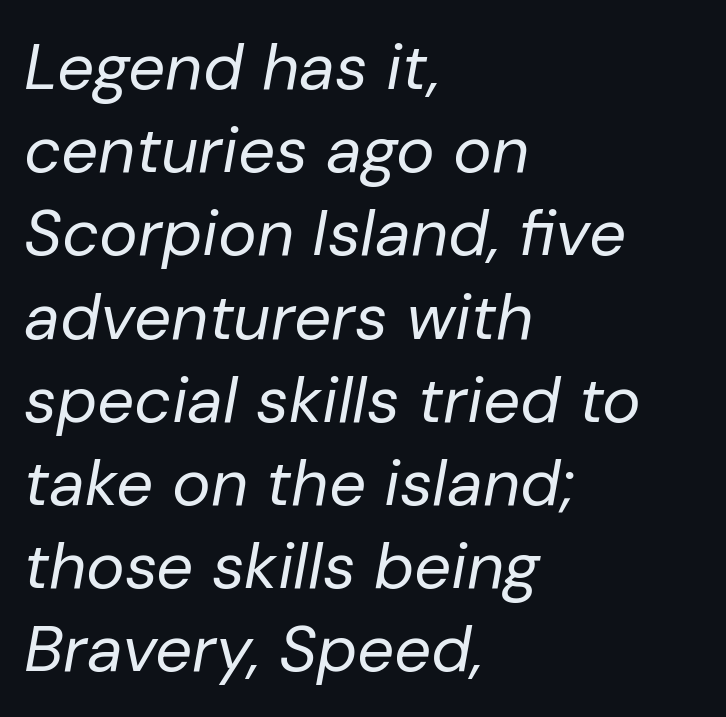
{"italic": "yes", "lean": "right", "slant_degrees": 10, "bold": "no", "weight": "regular", "width": "normal", "stroke_contrast": "low", "x_height": "medium", "monospaced": "no", "underline": "no", "align": "left", "line_spacing": "normal", "line_spacing_ratio": 1.28, "letter_spacing": "normal", "letter_spacing_em": 0.0, "glyph_px": 65}
